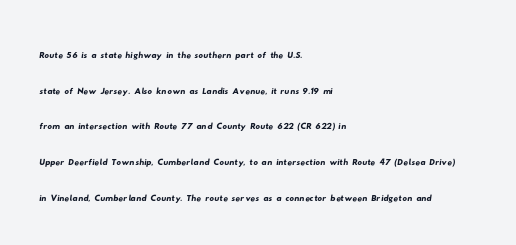
The image shows 23 px text type; set left-aligned, normal line spacing (1.55x), normal letter spacing, not underlined.
